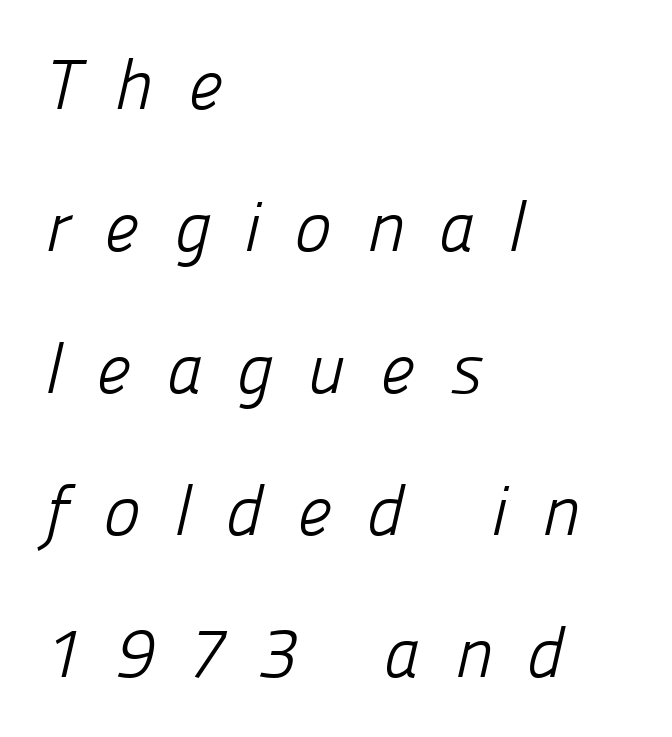
The image shows 70 px light sans-serif type; set left-aligned, loose line spacing (2.03x), unusually wide letter spacing (+0.49 em), not underlined; low stroke contrast and a medium x-height.
